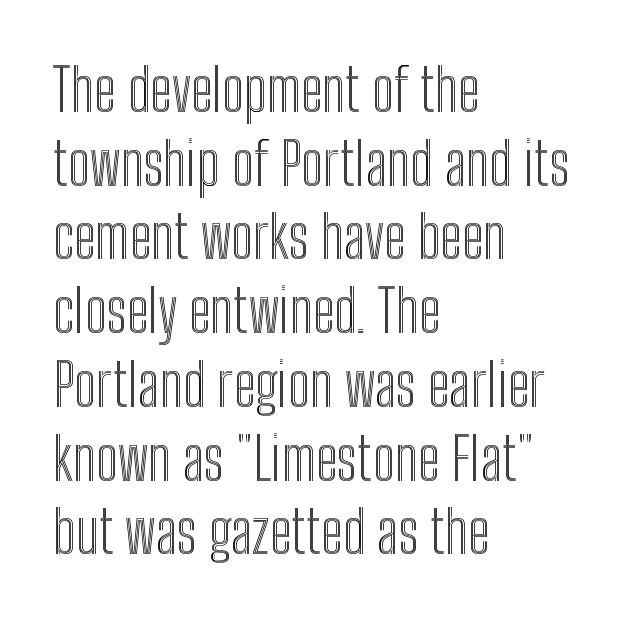
Characters follow at the spacing the type designer built in. These lines stack with their left ends in a neat column. How would I describe the line gaps? Plain and ordinary. The font's upright variant was chosen for this text. You could not count columns in this text — the font is proportionally spaced.
